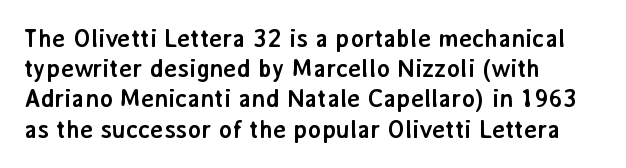
The passage shown is emphatically bold. The space directly below the letters is spotless. Tracking here is standard; glyphs follow each other at the usual distance. Where is the straight margin? On the left.
